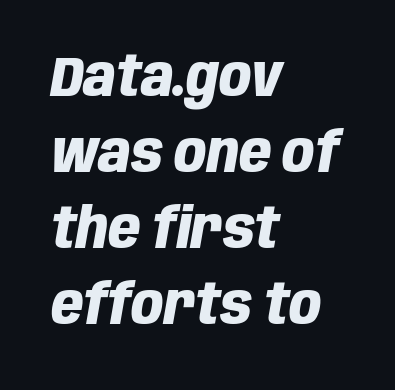
Q: Is the text bold? A: Yes.
Q: Is the text italic (slanted)? A: Yes, it leans right by about 10 degrees.
Q: Is the text underlined? A: No.
Q: How is the paragraph aligned? A: Left-aligned.
Q: Is the spacing between letters normal or unusually wide? A: Normal.
Q: Is the spacing between lines tight, normal or loose? A: Normal.
Q: Width (condensed, normal, or wide)? A: Condensed.
Q: Stroke contrast? A: Low.
Q: x-height? A: Large.
Q: Monospaced? A: No.
